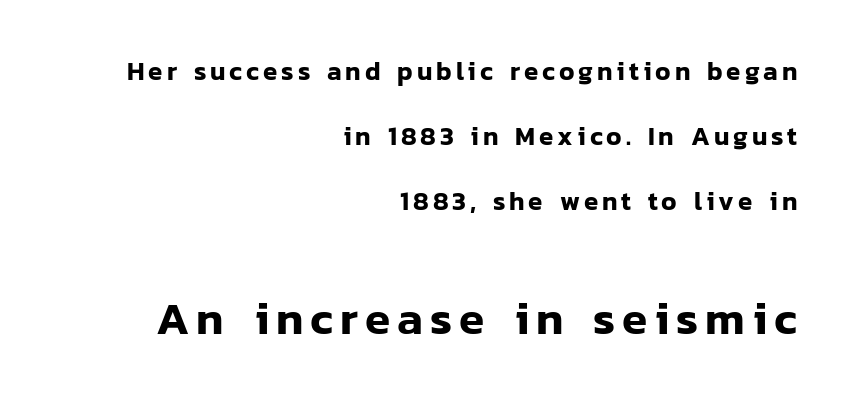
The space beneath each line is pristine and unruled. Each letter keeps its own natural width here, so spacing adapts to shape. Airy leading. Reading top to bottom, the characters get bigger at the block break. Type style note: lacks serifs.
